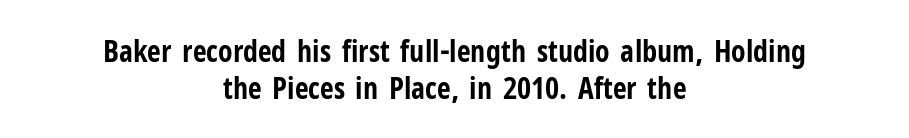
The image shows 30 px bold, condensed sans-serif type, upright; set centered, line spacing 1.24x, normal letter spacing, not underlined; low stroke contrast and a medium x-height.
